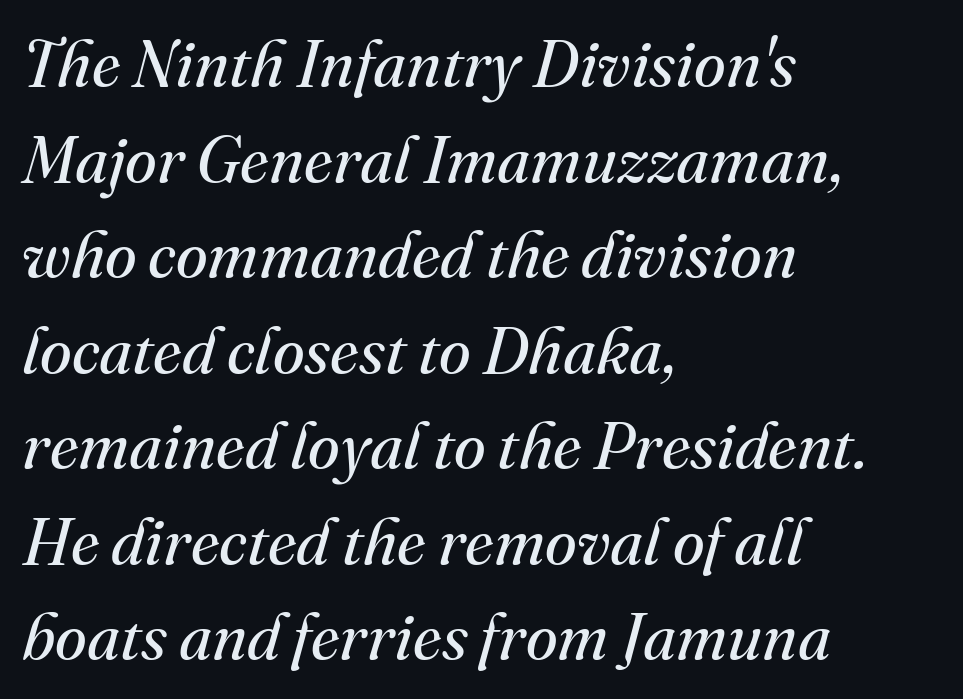
Q: Is the text bold? A: No.
Q: Is the text italic (slanted)? A: Yes, it leans right by about 16 degrees.
Q: Is the typeface a serif or a sans-serif typeface? A: Serif.
Q: Is the text underlined? A: No.
Q: How is the paragraph aligned? A: Left-aligned.
Q: Is the spacing between letters normal or unusually wide? A: Normal.
Q: Is the spacing between lines tight, normal or loose? A: Normal.
Q: Width (condensed, normal, or wide)? A: Normal.
Q: Stroke contrast? A: Medium.
Q: x-height? A: Small.
Q: Monospaced? A: No.
